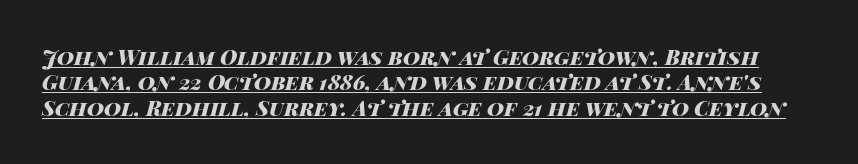
You can see a thin bar hugging the bottom of the glyphs. You'd pick this weight for a headline — it's a proper bold. Does extra space separate the letters? No, they use regular spacing. Is the type slanted? Yes — the strokes lean at a clear angle.
